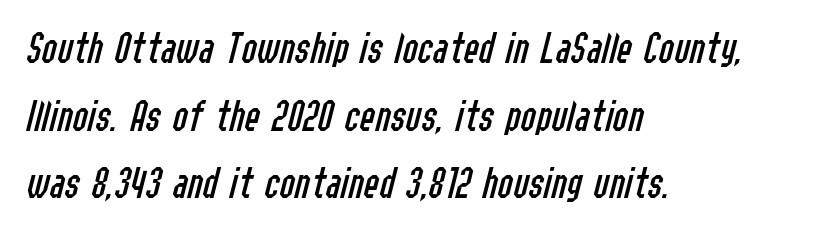
The rendering uses natural spacing where letterforms have individual widths. This sample uses an oblique cut, with every glyph tilted off the vertical. Beneath every word, the page is bare. Is the letter spacing exaggerated? No — it looks like the ordinary default. Vertically, the passage feels balanced, rows spaced as you'd expect. The characters are drawn with everyday or finer stroke widths.
